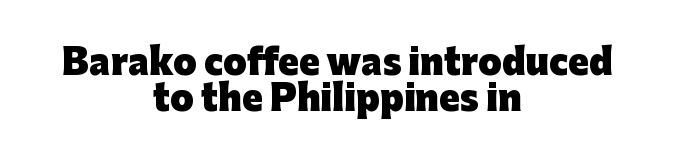
{"serif": "no", "italic": "no", "bold": "yes", "weight": "heavy", "width": "normal", "stroke_contrast": "low", "x_height": "medium", "monospaced": "no", "underline": "no", "align": "center", "line_spacing": "tight", "line_spacing_ratio": 1.06, "letter_spacing": "normal", "letter_spacing_em": 0.0, "glyph_px": 34}
